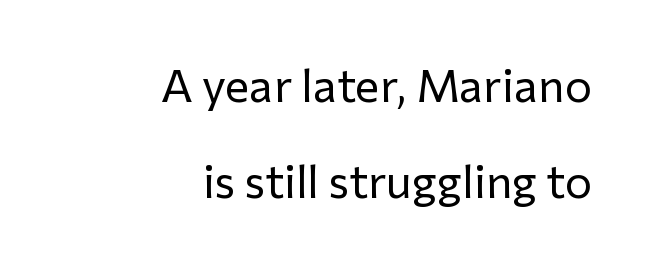
Q: Is the text bold? A: No.
Q: Is the text italic (slanted)? A: No, it is upright.
Q: Is the typeface a serif or a sans-serif typeface? A: Sans-serif.
Q: Is the text underlined? A: No.
Q: How is the paragraph aligned? A: Right-aligned.
Q: Is the spacing between letters normal or unusually wide? A: Normal.
Q: Is the spacing between lines tight, normal or loose? A: Loose.
Q: Width (condensed, normal, or wide)? A: Normal.
Q: Stroke contrast? A: Low.
Q: x-height? A: Medium.
Q: Monospaced? A: No.
